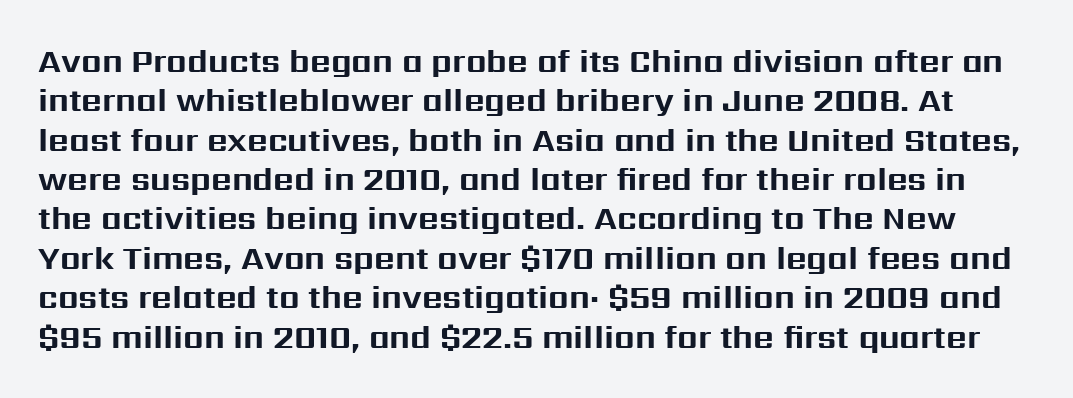
Q: Is the text bold? A: Yes.
Q: Is the text italic (slanted)? A: No, it is upright.
Q: Is the typeface a serif or a sans-serif typeface? A: Sans-serif.
Q: Is the text underlined? A: No.
Q: Is the spacing between letters normal or unusually wide? A: Normal.
Q: Width (condensed, normal, or wide)? A: Normal.
Q: Stroke contrast? A: Medium.
Q: x-height? A: Medium.
Q: Monospaced? A: No.
